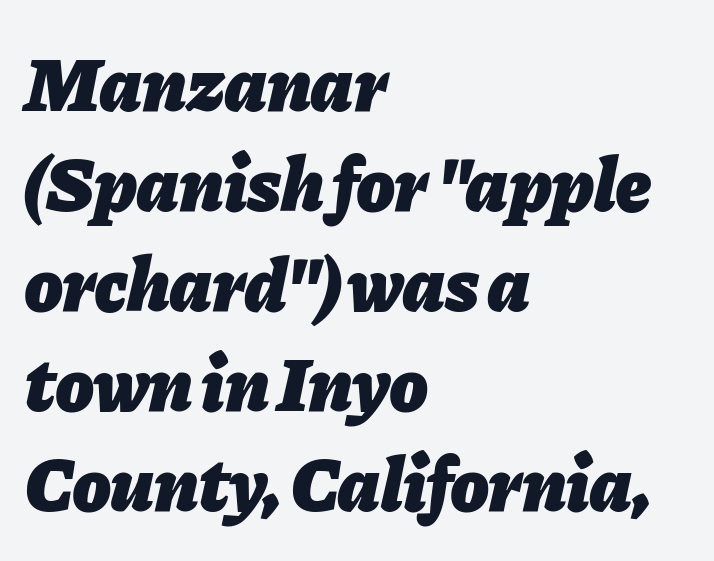
What weight is shown? A full bold with thick strokes. Just letters on the line, the space beneath them empty. Proportional: the letters do not fall into vertical columns. The face used here is rendered with its standard letterfit. Reading down the block, your eye returns to a fixed left position each line.
